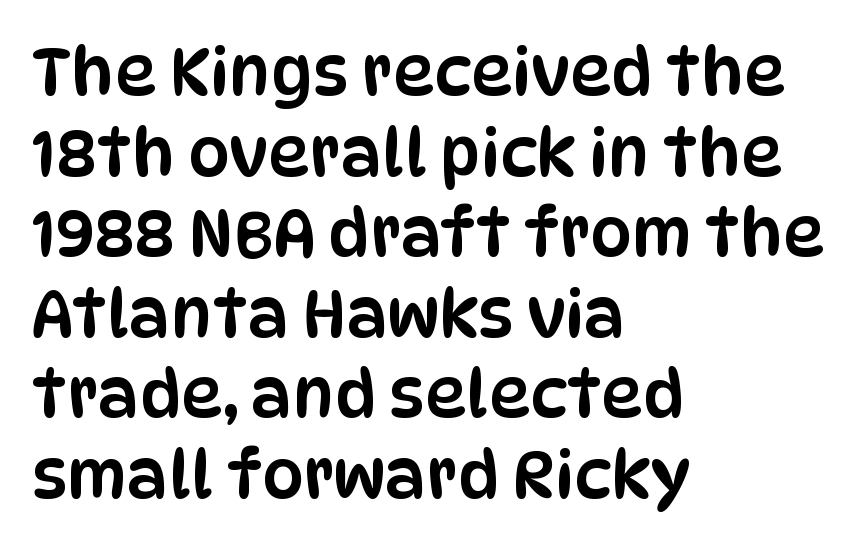
Q: Is the text italic (slanted)? A: No, it is upright.
Q: Is the typeface a serif or a sans-serif typeface? A: Sans-serif.
Q: Is the text underlined? A: No.
Q: How is the paragraph aligned? A: Left-aligned.
Q: Is the spacing between letters normal or unusually wide? A: Normal.
Q: Width (condensed, normal, or wide)? A: Condensed.
Q: Stroke contrast? A: Low.
Q: x-height? A: Large.
Q: Monospaced? A: No.
